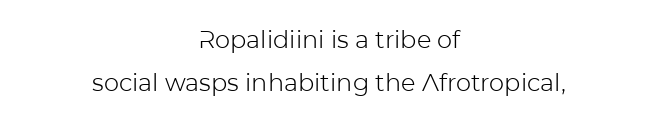
{"italic": "no", "bold": "no", "underline": "no", "align": "center", "line_spacing_ratio": 1.8, "letter_spacing": "normal", "letter_spacing_em": 0.0, "glyph_px": 24}
